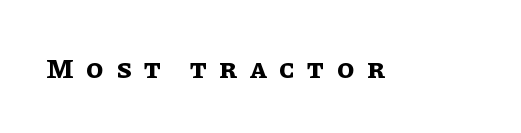
Words appear elongated and porous because spacing is wide. Underlining? Definitely not there. Here the designer chose a conventional face with non-uniform glyph widths. Characters remain perfectly vertical along every line. Its strokes are broad and dark, the hallmark of bold type.
